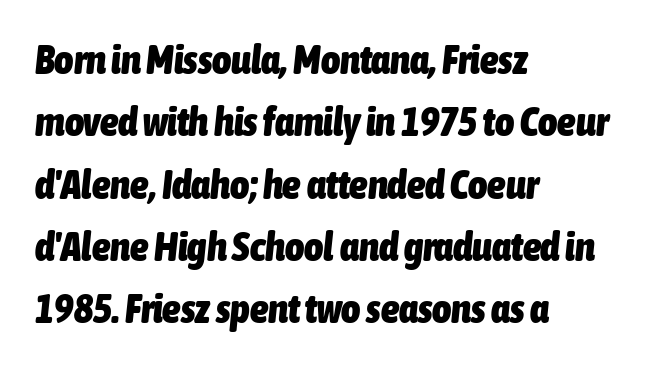
Q: Is the text bold? A: Yes.
Q: Is the text italic (slanted)? A: Yes, it leans right by about 6 degrees.
Q: Is the text underlined? A: No.
Q: How is the paragraph aligned? A: Left-aligned.
Q: Is the spacing between letters normal or unusually wide? A: Normal.
Q: Is the spacing between lines tight, normal or loose? A: Normal.
Q: Width (condensed, normal, or wide)? A: Condensed.
Q: Stroke contrast? A: Low.
Q: x-height? A: Medium.
Q: Monospaced? A: No.
